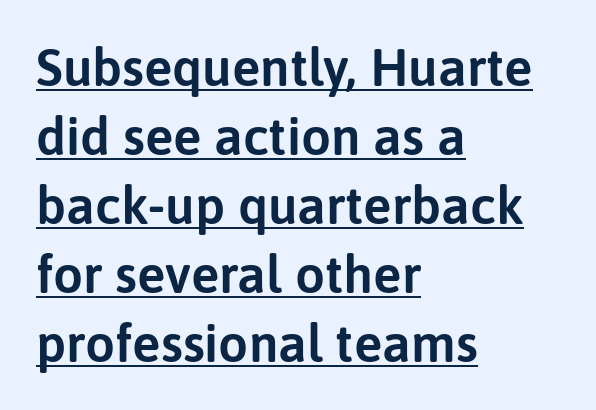
Q: Is the text italic (slanted)? A: No, it is upright.
Q: Is the typeface a serif or a sans-serif typeface? A: Sans-serif.
Q: Is the text underlined? A: Yes.
Q: How is the paragraph aligned? A: Left-aligned.
Q: Is the spacing between letters normal or unusually wide? A: Normal.
Q: Is the spacing between lines tight, normal or loose? A: Normal.
Q: Width (condensed, normal, or wide)? A: Normal.
Q: Stroke contrast? A: Low.
Q: x-height? A: Medium.
Q: Monospaced? A: No.
